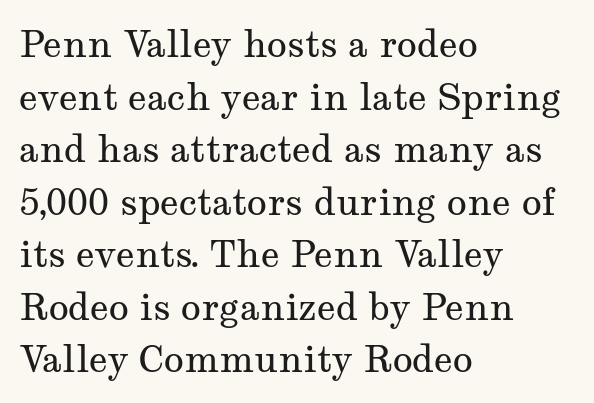
{"serif": "yes", "italic": "no", "bold": "no", "weight": "regular", "width": "wide", "stroke_contrast": "medium", "x_height": "medium", "monospaced": "no", "underline": "no", "align": "left", "line_spacing": "normal", "line_spacing_ratio": 1.42, "letter_spacing": "normal", "letter_spacing_em": 0.0, "glyph_px": 37}
